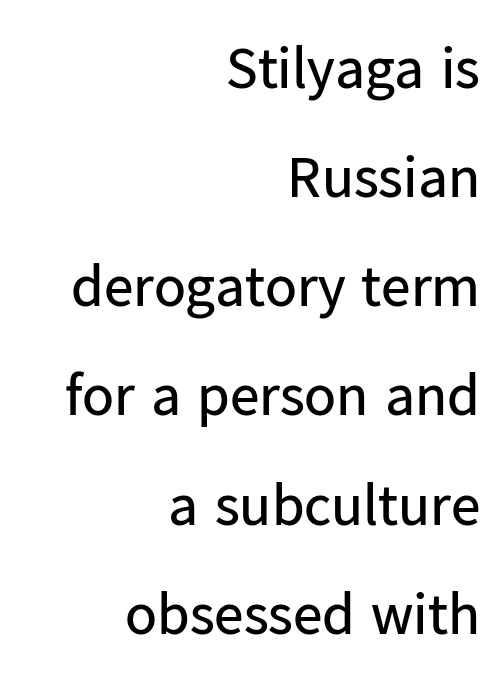
The image shows 59 px regular-weight sans-serif type, upright; set right-aligned, line spacing 1.85x, normal letter spacing, not underlined; low stroke contrast and a medium x-height.
